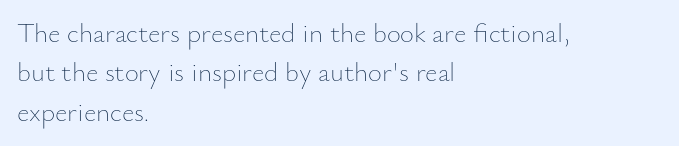
Q: Is the text bold? A: No.
Q: Is the text italic (slanted)? A: No, it is upright.
Q: Is the text underlined? A: No.
Q: How is the paragraph aligned? A: Left-aligned.
Q: Is the spacing between letters normal or unusually wide? A: Normal.
Q: Is the spacing between lines tight, normal or loose? A: Normal.
